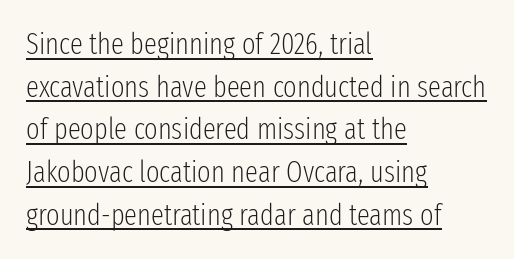
The image shows 29 px light, condensed sans-serif type, upright; set left-aligned, normal line spacing (1.47x), normal letter spacing, underlined; low stroke contrast and a medium x-height.
